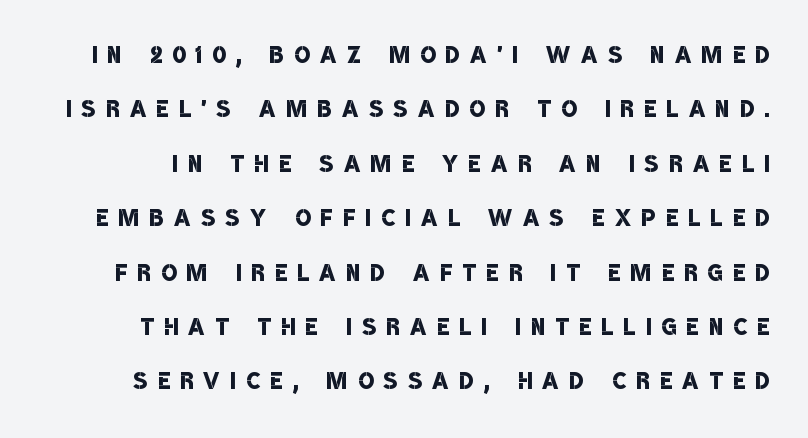
{"serif": "no", "bold": "semi", "weight": "semibold", "width": "condensed", "stroke_contrast": "low", "x_height": "large", "monospaced": "no", "underline": "no", "line_spacing": "normal", "line_spacing_ratio": 1.7, "letter_spacing": "wide", "letter_spacing_em": 0.33, "glyph_px": 32}
